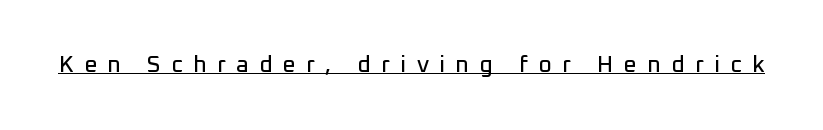
{"italic": "no", "underline": "yes", "letter_spacing": "wide", "letter_spacing_em": 0.45, "glyph_px": 23}
